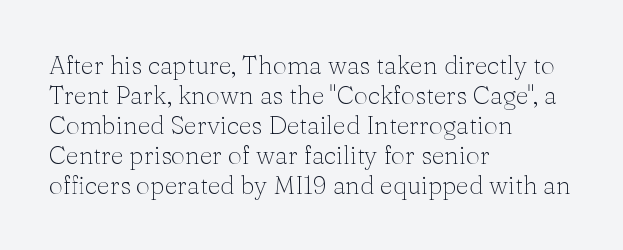
The image shows 25 px text type, upright; set left-aligned, line spacing 1.2x, normal letter spacing, not underlined.
